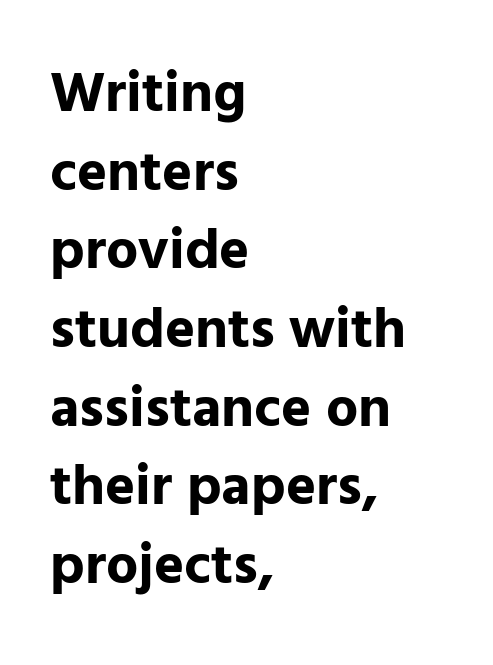
{"serif": "no", "italic": "no", "bold": "yes", "weight": "bold", "width": "normal", "stroke_contrast": "low", "x_height": "medium", "monospaced": "no", "underline": "no", "align": "left", "line_spacing": "normal", "line_spacing_ratio": 1.38, "letter_spacing": "normal", "letter_spacing_em": 0.0, "glyph_px": 57}
